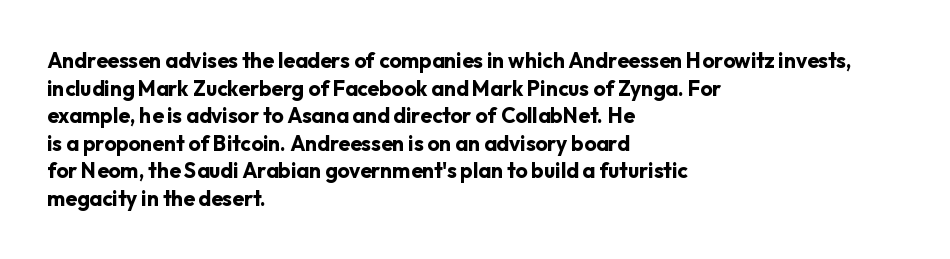
The image shows 21 px bold type, upright; set left-aligned, normal line spacing (1.31x), normal letter spacing, not underlined.
